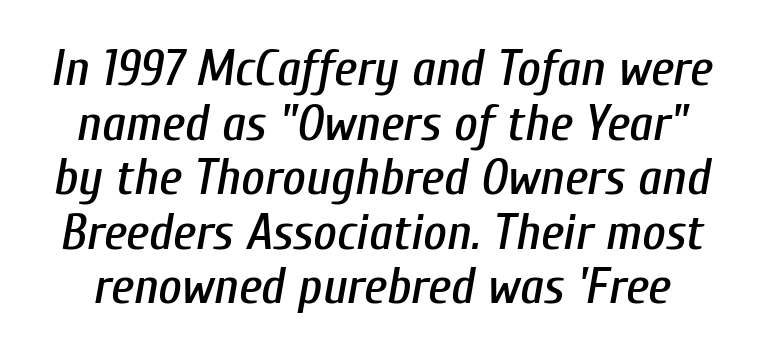
{"italic": "yes", "lean": "right", "slant_degrees": 10, "width": "condensed", "stroke_contrast": "low", "x_height": "medium", "monospaced": "no", "underline": "no", "line_spacing": "tight", "line_spacing_ratio": 1.07, "letter_spacing": "normal", "letter_spacing_em": 0.0, "glyph_px": 51}
